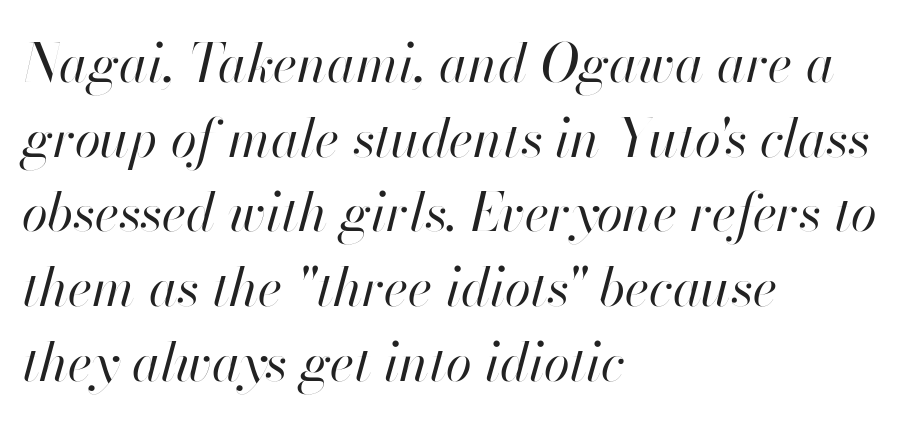
The passage shown stacks its lines at a standard gap. In CSS terms this would be text-align: left. Here the designer chose a conventional face with non-uniform glyph widths. Every character sits at an angle, as italics do. No letter is thick-stroked: the sample isn't bold.
